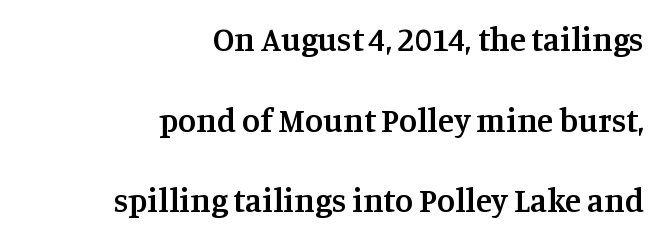
Italic? Not at all — the glyphs are vertical. Each word holds together tightly as a unit, with standard inter-letter gaps. Spacing verdict: proportional, widths tailored to each character. The passage shown is not underscored anywhere. A serif font was chosen for this passage.
